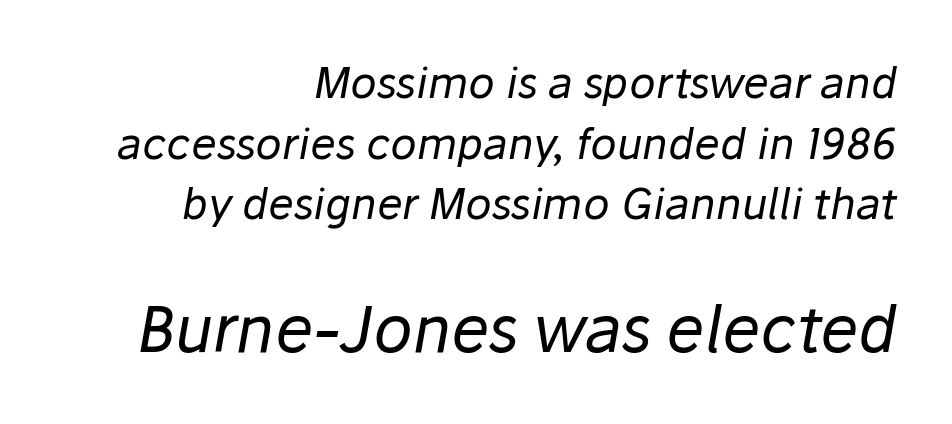
Caption: standard tracking, unaltered. Character size in the trailing block exceeds that of the leading block. You could not count columns in this text — the font is proportionally spaced. The axis of the letterforms is tilted away from vertical. Descenders are the only things crossing below the line.
